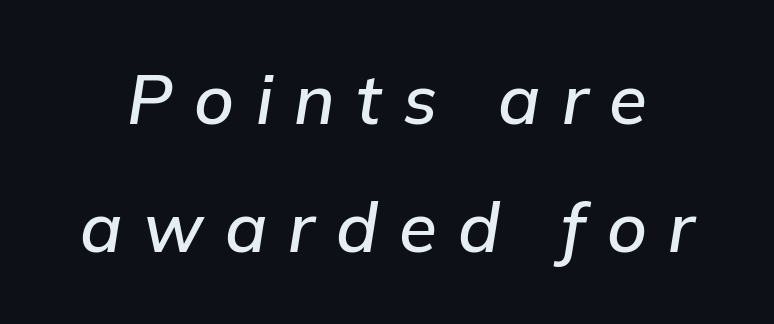
Q: Is the text bold? A: Semi-bold.
Q: Is the text italic (slanted)? A: Yes, it leans right by about 9 degrees.
Q: Is the text underlined? A: No.
Q: Is the spacing between letters normal or unusually wide? A: Unusually wide.
Q: Width (condensed, normal, or wide)? A: Normal.
Q: Stroke contrast? A: Low.
Q: x-height? A: Medium.
Q: Monospaced? A: No.
